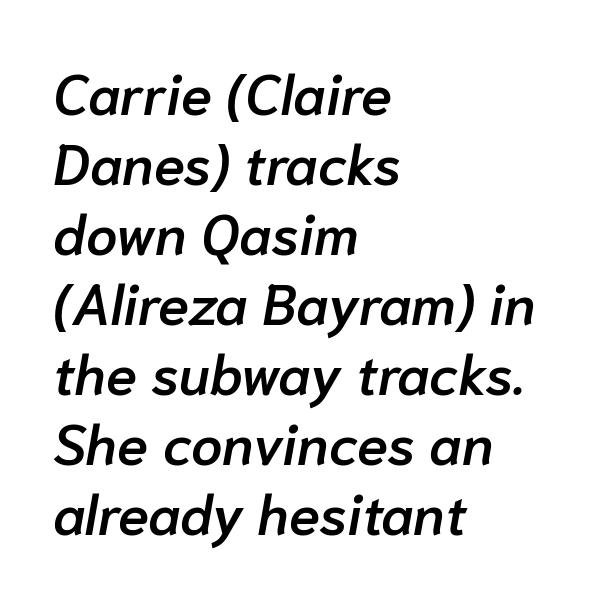
The image shows 56 px semibold type, italic (leaning right); set left-aligned, normal line spacing (1.25x), normal letter spacing, not underlined; low stroke contrast and a medium x-height.
